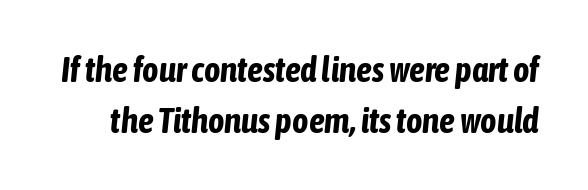
The face used here is proportionally spaced, like ordinary book or web type. Leading: standard. A dark, heavy texture on the line: the type is bold. The letters sit at their default tracking, neither squeezed nor spread. Check the space under the baseline: it is left empty.
